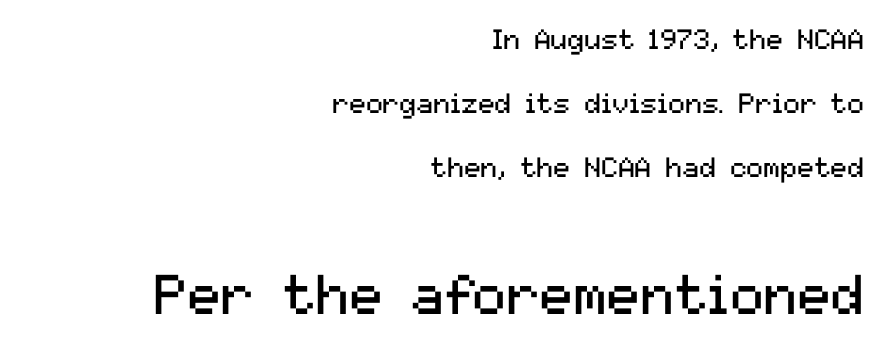
The face looks like a standard text weight, possibly lighter. Here the designer chose a conventional face with non-uniform glyph widths. Font category for this specimen: sans-serif. Whoever set this chose breathing room over compactness in the vertical rhythm. Beneath every word, the page is bare. No italicization has been applied; the sample stays upright.
